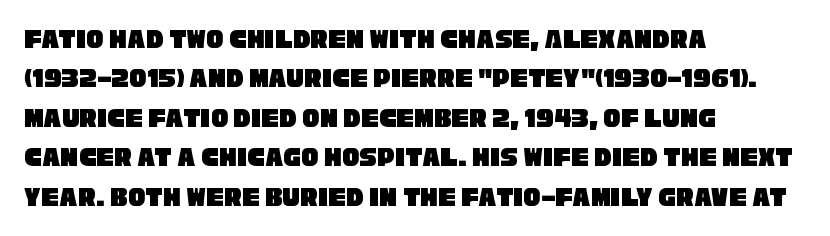
The image shows 29 px condensed sans-serif type; set left-aligned, normal line spacing (1.36x), normal letter spacing, not underlined; low stroke contrast and a large x-height.
